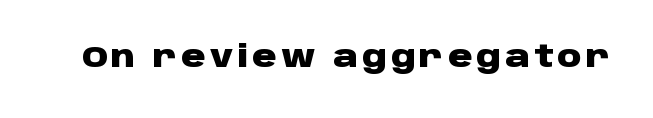
{"serif": "no", "italic": "no", "bold": "yes", "weight": "heavy", "width": "wide", "stroke_contrast": "low", "x_height": "large", "monospaced": "no", "underline": "no", "glyph_px": 30}
